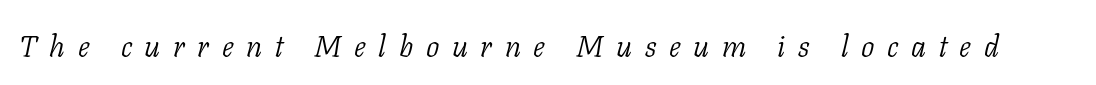
The passage shown is typeset with a serif family. Has an underline been added? It has not. The letters advance in unequal steps, a hallmark of proportional type. Would a proofreader flag this as italicized? Yes. This sample uses expanded letter spacing, leaving extra air between glyphs.
